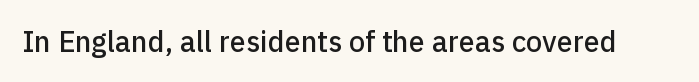
The image shows 29 px sans-serif type, upright; set normal letter spacing, not underlined; low stroke contrast and a medium x-height.
